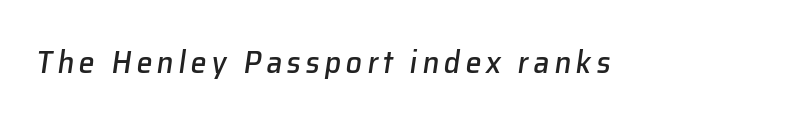
The image shows 32 px text type, italic (leaning right); set not underlined; low stroke contrast and a medium x-height.
